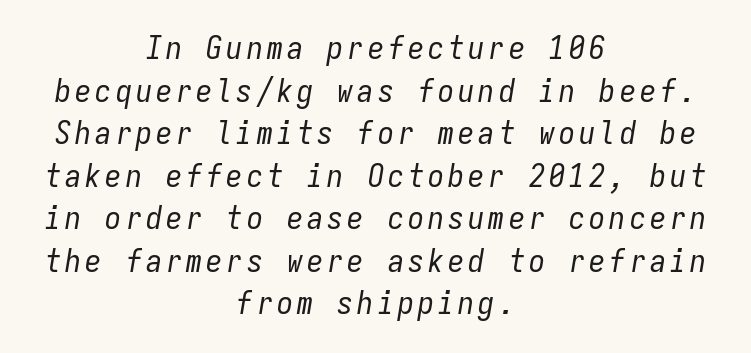
The image shows 32 px regular-weight, condensed type, italic (leaning right), monospaced; set centered, normal line spacing (1.33x), not underlined; low stroke contrast and a medium x-height.
